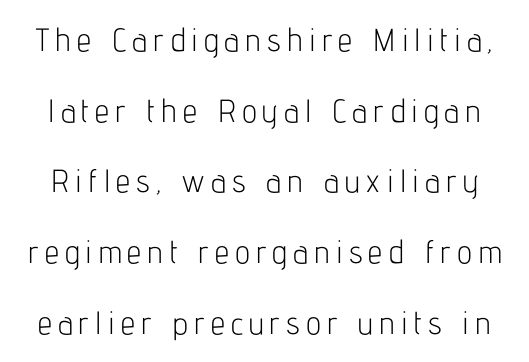
Is the stroke heavy? The answer is a plain regular-or-lighter. Vertical spacing — loose. The glyphs are unaccompanied by any horizontal stroke below them. Type style note: lacks serifs. Think of a printed novel: that variable character pitch is what you see here.
